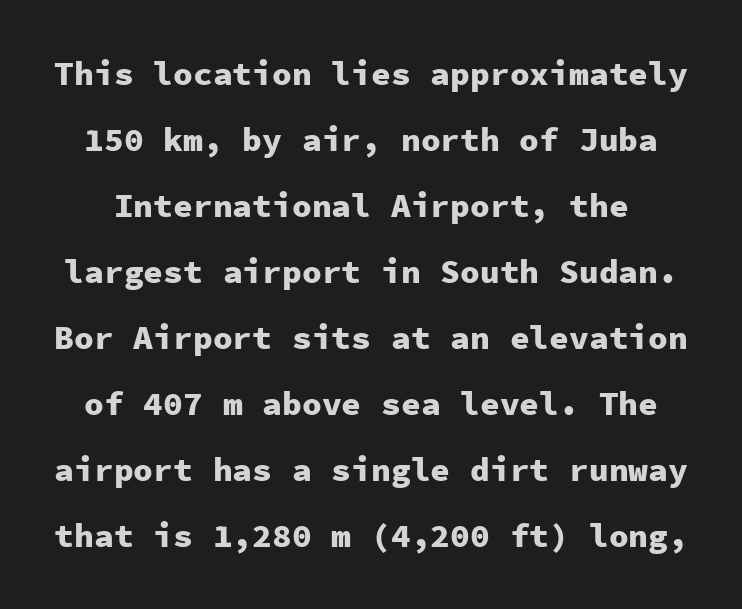
The image shows 33 px heavy sans-serif type, upright, monospaced; set loose line spacing (2.0x), normal letter spacing, not underlined; low stroke contrast and a medium x-height.
